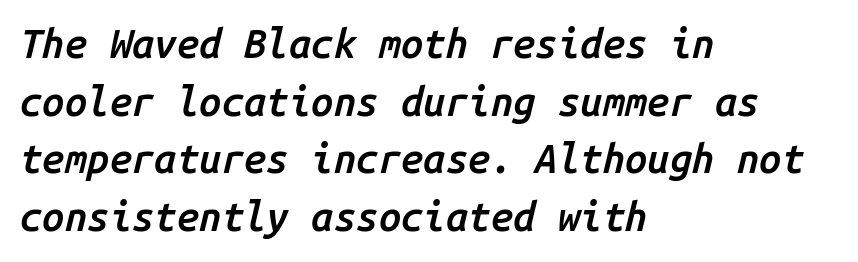
{"italic": "yes", "lean": "right", "slant_degrees": 14, "bold": "semi", "weight": "semibold", "width": "normal", "stroke_contrast": "low", "x_height": "medium", "monospaced": "yes", "underline": "no", "align": "left", "line_spacing": "normal", "line_spacing_ratio": 1.44, "letter_spacing": "normal", "letter_spacing_em": 0.0, "glyph_px": 40}
